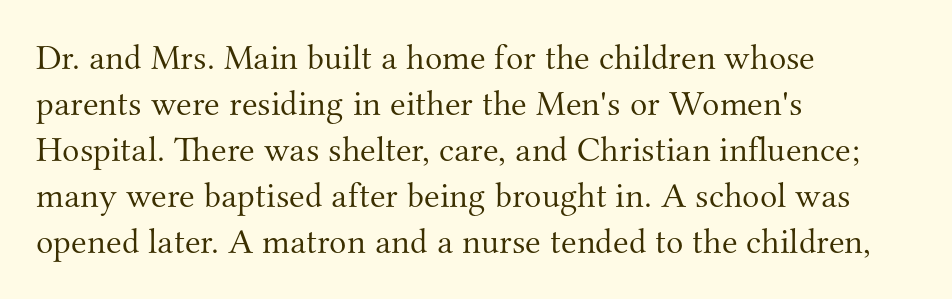
Q: Is the text bold? A: No.
Q: Is the text italic (slanted)? A: No, it is upright.
Q: Is the typeface a serif or a sans-serif typeface? A: Serif.
Q: Is the text underlined? A: No.
Q: How is the paragraph aligned? A: Left-aligned.
Q: Is the spacing between letters normal or unusually wide? A: Normal.
Q: Is the spacing between lines tight, normal or loose? A: Normal.
Q: Width (condensed, normal, or wide)? A: Normal.
Q: Stroke contrast? A: Medium.
Q: x-height? A: Small.
Q: Monospaced? A: No.
